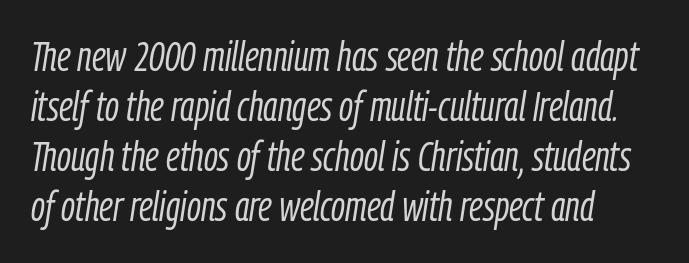
Is the type heavy? It reads as light-to-regular instead. The string is rendered with underlining switched off. Proportional: the letters do not fall into vertical columns. Tracking value appears to be zero — textbook default spacing. Left-aligned paragraph, ragged on the right. Characters are canted at an angle relative to the baseline's perpendicular.
